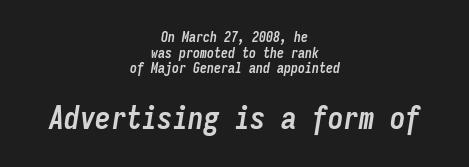
The image shows 31 px semibold, condensed type, italic (leaning right), monospaced; set centered, tight line spacing (1.11x), normal letter spacing, not underlined; the second (bottom) block is 2.21x larger; low stroke contrast and a medium x-height.
